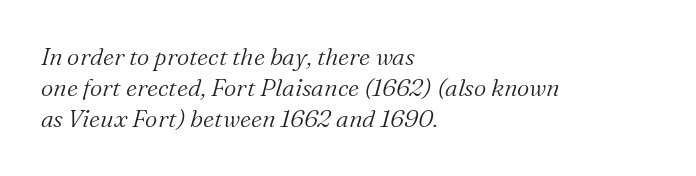
{"italic": "yes", "lean": "right", "slant_degrees": 16, "bold": "no", "underline": "no", "align": "left", "line_spacing": "normal", "line_spacing_ratio": 1.3, "letter_spacing": "normal", "letter_spacing_em": 0.0, "glyph_px": 24}
